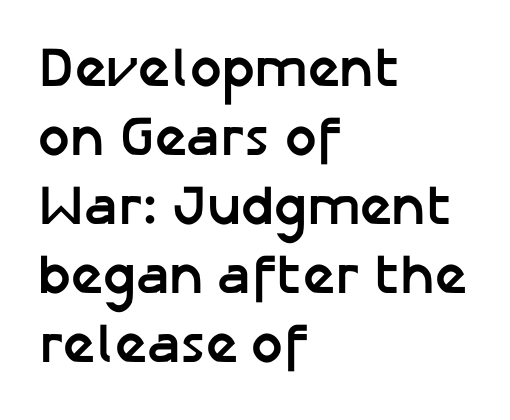
Q: Is the text bold? A: Yes.
Q: Is the text italic (slanted)? A: No, it is upright.
Q: Is the typeface a serif or a sans-serif typeface? A: Sans-serif.
Q: Is the text underlined? A: No.
Q: How is the paragraph aligned? A: Left-aligned.
Q: Is the spacing between letters normal or unusually wide? A: Normal.
Q: Width (condensed, normal, or wide)? A: Normal.
Q: Stroke contrast? A: Low.
Q: x-height? A: Medium.
Q: Monospaced? A: No.
